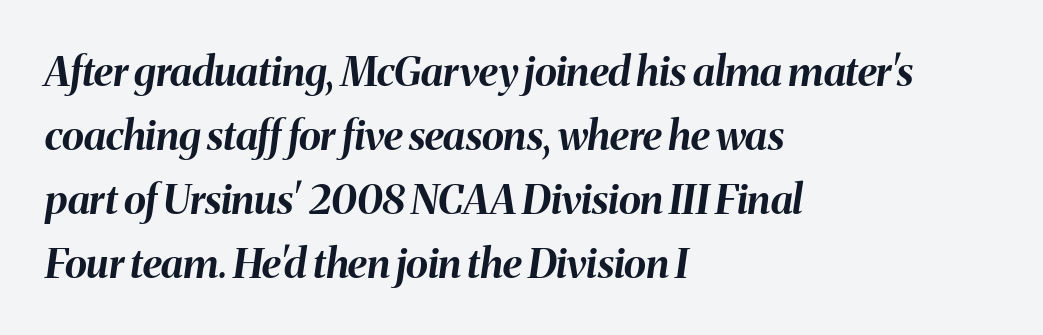
This sample has the flowing, uneven cadence of proportional lettering. The lines in this sample share a left origin and differ only in where they stop. Every character sits at an angle, as italics do. The gaps between neighbouring characters are ordinary and unremarkable. Compared with an ordinary text face, these strokes are far heavier — a full bold. The string is rendered with underlining switched off.
